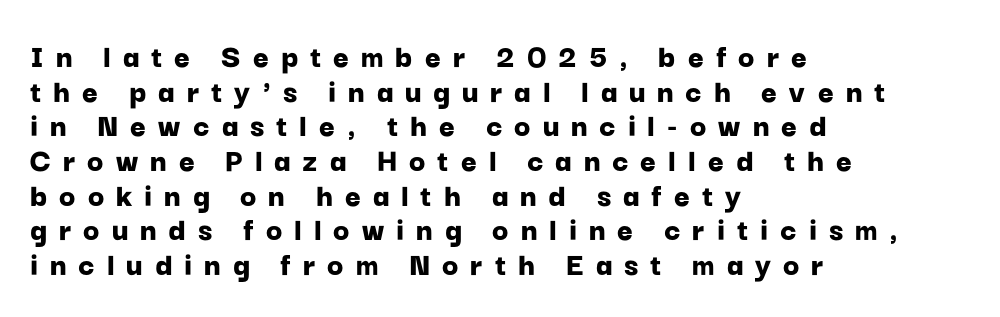
Notice how thick the strokes are: this is what a full bold looks like. The passage shown stacks its lines with hardly any gap. The tracking reads as deliberately expanded to a designer's eye. The passage shown is typed in a proportional face where columns would drift.
